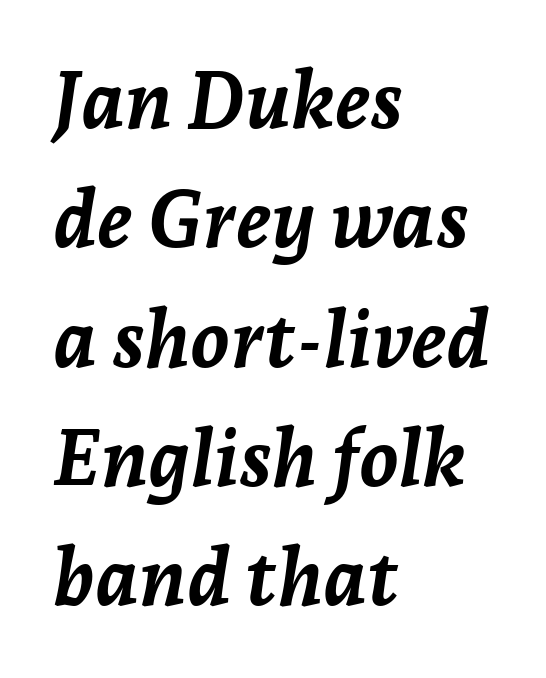
{"italic": "yes", "lean": "right", "slant_degrees": 7, "bold": "yes", "weight": "semibold", "width": "normal", "stroke_contrast": "low", "x_height": "medium", "monospaced": "no", "underline": "no", "align": "left", "line_spacing": "normal", "line_spacing_ratio": 1.51, "letter_spacing": "normal", "letter_spacing_em": 0.0, "glyph_px": 79}
